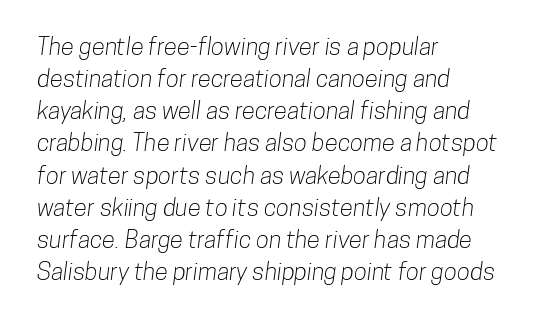
Q: Is the text underlined? A: No.
Q: How is the paragraph aligned? A: Left-aligned.
Q: Is the spacing between letters normal or unusually wide? A: Normal.
Q: Is the spacing between lines tight, normal or loose? A: Normal.
